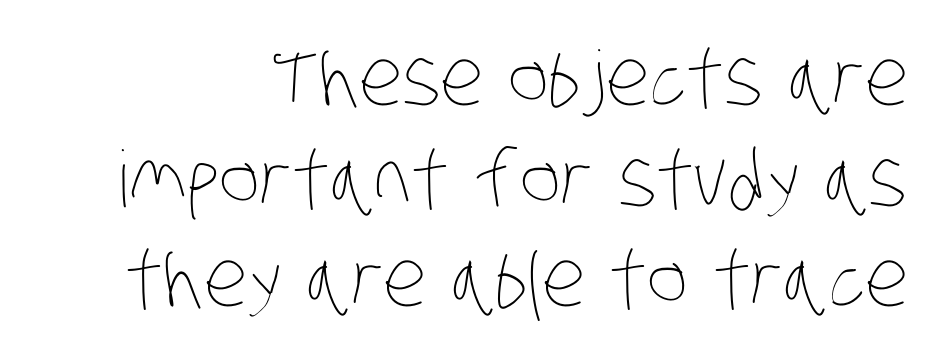
The paragraph shown leans on its right margin. Honestly, the row spacing looks completely unremarkable. The passage shown is typed in a proportional face where columns would drift. Does extra space separate the letters? No, they use regular spacing. The glyphs are unaccompanied by any horizontal stroke below them. Stroke mass is kept to a normal reading level or below.
